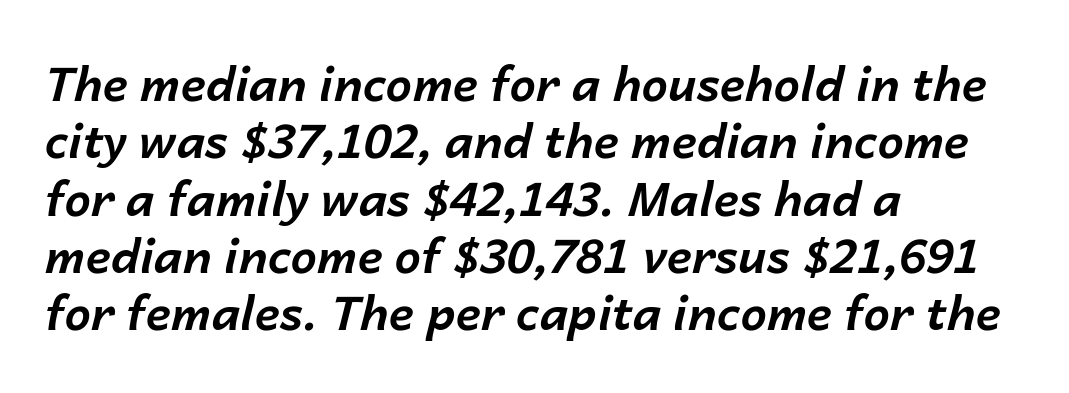
{"italic": "yes", "lean": "right", "slant_degrees": 14, "bold": "yes", "weight": "bold", "width": "normal", "stroke_contrast": "low", "x_height": "medium", "monospaced": "no", "underline": "no", "align": "left", "line_spacing_ratio": 1.22, "letter_spacing": "normal", "letter_spacing_em": 0.0, "glyph_px": 47}
